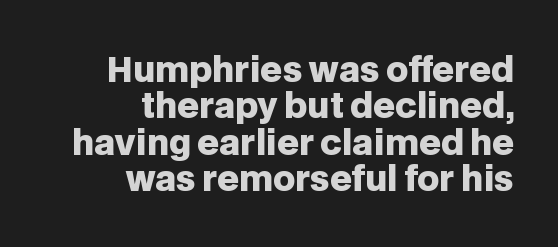
The image shows 34 px heavy sans-serif type, upright; set right-aligned, tight line spacing (1.07x), normal letter spacing, not underlined; low stroke contrast and a large x-height.
